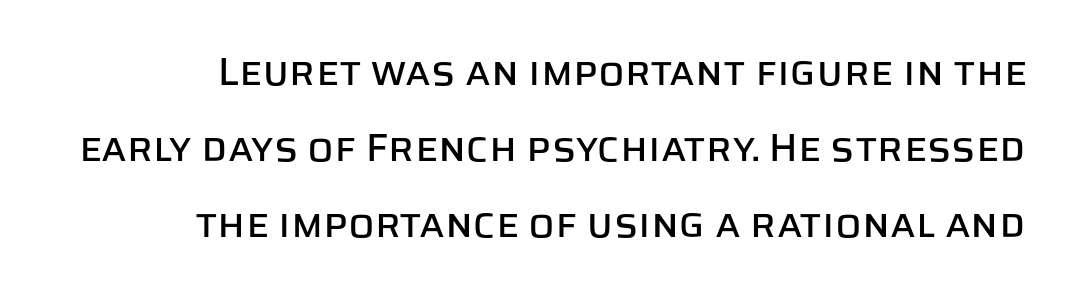
The image shows 39 px sans-serif type, upright; set right-aligned, loose line spacing (1.95x), normal letter spacing, not underlined; low stroke contrast and a large x-height.
